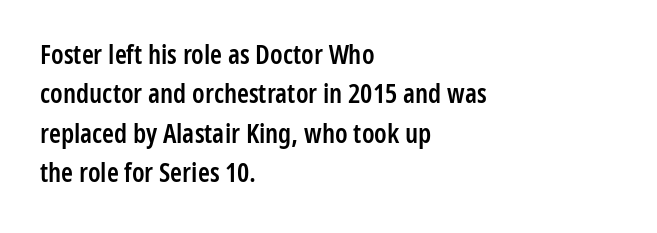
Q: Is the text bold? A: Semi-bold.
Q: Is the text italic (slanted)? A: No, it is upright.
Q: Is the text underlined? A: No.
Q: How is the paragraph aligned? A: Left-aligned.
Q: Is the spacing between letters normal or unusually wide? A: Normal.
Q: Is the spacing between lines tight, normal or loose? A: Normal.
